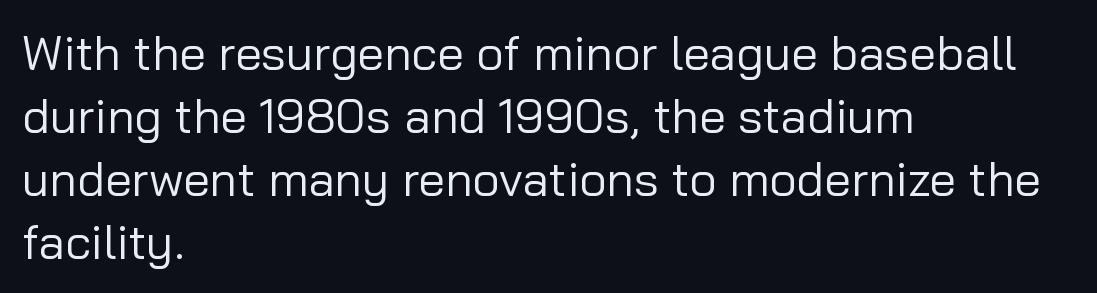
Q: Is the text bold? A: No.
Q: Is the text italic (slanted)? A: No, it is upright.
Q: Is the typeface a serif or a sans-serif typeface? A: Sans-serif.
Q: Is the text underlined? A: No.
Q: How is the paragraph aligned? A: Left-aligned.
Q: Is the spacing between letters normal or unusually wide? A: Normal.
Q: Is the spacing between lines tight, normal or loose? A: Normal.
Q: Width (condensed, normal, or wide)? A: Normal.
Q: Stroke contrast? A: Low.
Q: x-height? A: Medium.
Q: Monospaced? A: No.
